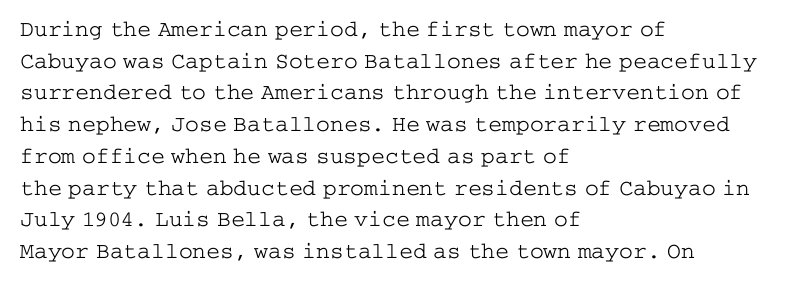
{"italic": "no", "bold": "no", "underline": "no", "align": "left", "line_spacing": "normal", "line_spacing_ratio": 1.38, "letter_spacing": "normal", "letter_spacing_em": 0.0, "glyph_px": 23}
